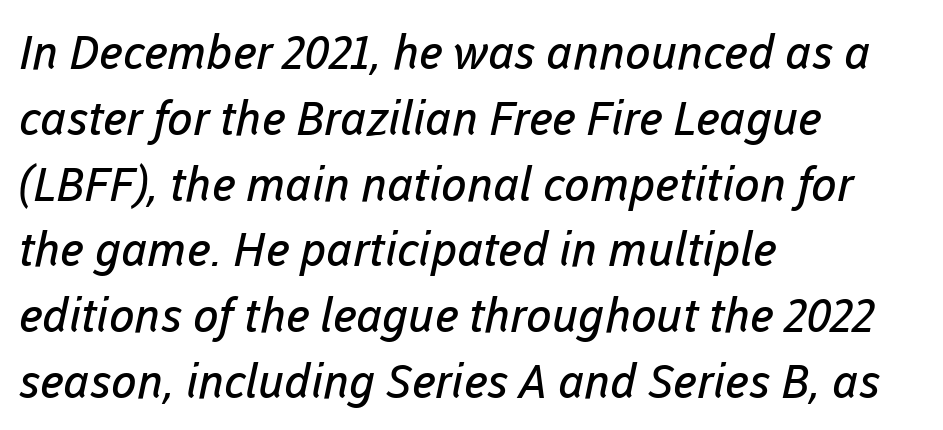
Q: Is the text bold? A: No.
Q: Is the typeface a serif or a sans-serif typeface? A: Sans-serif.
Q: Is the text underlined? A: No.
Q: How is the paragraph aligned? A: Left-aligned.
Q: Is the spacing between letters normal or unusually wide? A: Normal.
Q: Is the spacing between lines tight, normal or loose? A: Normal.
Q: Width (condensed, normal, or wide)? A: Normal.
Q: Stroke contrast? A: Low.
Q: x-height? A: Medium.
Q: Monospaced? A: No.
